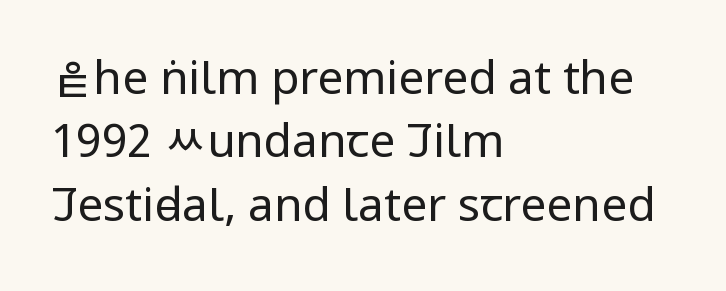
Q: Is the text bold? A: No.
Q: Is the text italic (slanted)? A: No, it is upright.
Q: Is the typeface a serif or a sans-serif typeface? A: Sans-serif.
Q: Is the text underlined? A: No.
Q: How is the paragraph aligned? A: Left-aligned.
Q: Is the spacing between letters normal or unusually wide? A: Normal.
Q: Is the spacing between lines tight, normal or loose? A: Normal.
Q: Width (condensed, normal, or wide)? A: Condensed.
Q: Stroke contrast? A: Low.
Q: x-height? A: Large.
Q: Monospaced? A: No.
